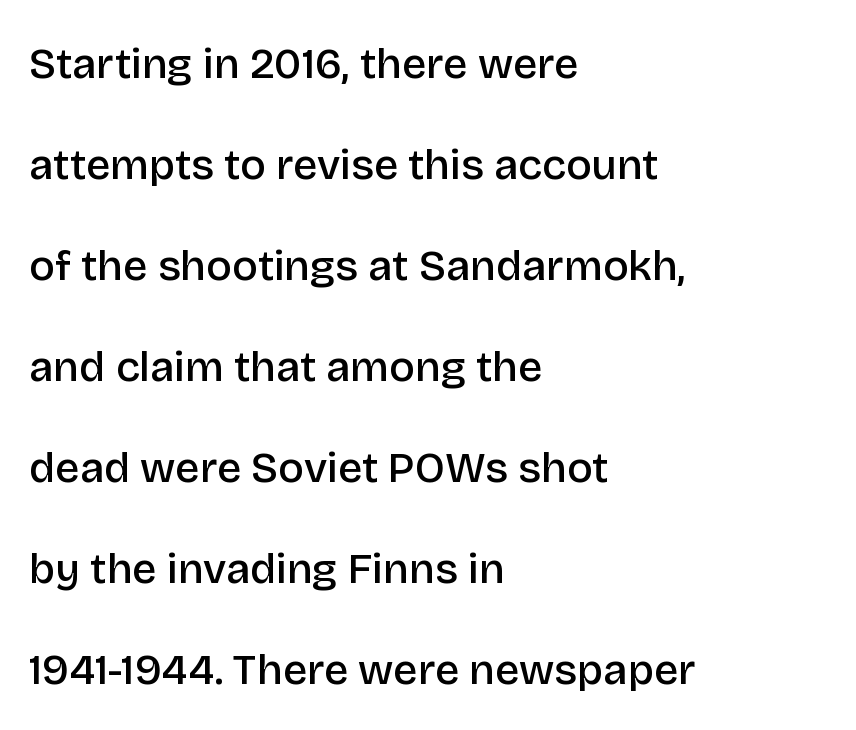
The image shows 43 px semibold sans-serif type, upright; set left-aligned, loose line spacing (2.35x), normal letter spacing, not underlined; low stroke contrast and a large x-height.
